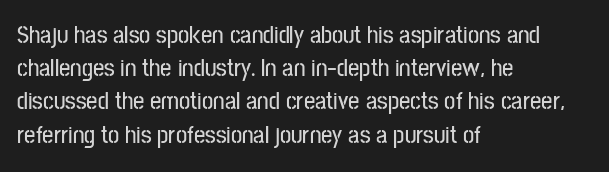
Q: Is the text italic (slanted)? A: No, it is upright.
Q: Is the text underlined? A: No.
Q: How is the paragraph aligned? A: Left-aligned.
Q: Is the spacing between letters normal or unusually wide? A: Normal.
Q: Is the spacing between lines tight, normal or loose? A: Normal.
